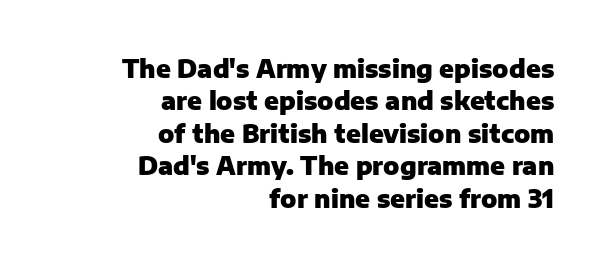
Q: Is the text bold? A: Yes.
Q: Is the text italic (slanted)? A: No, it is upright.
Q: Is the text underlined? A: No.
Q: How is the paragraph aligned? A: Right-aligned.
Q: Is the spacing between letters normal or unusually wide? A: Normal.
Q: Is the spacing between lines tight, normal or loose? A: Normal.
